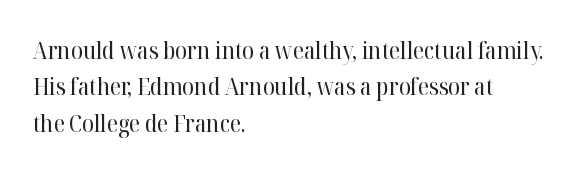
The image shows 24 px text type, upright; set left-aligned, normal line spacing (1.52x), normal letter spacing, not underlined.
